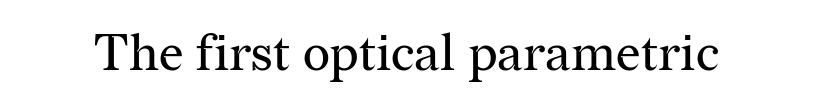
The image shows 52 px regular-weight serif type, upright; set normal letter spacing, not underlined; medium stroke contrast and a medium x-height.
